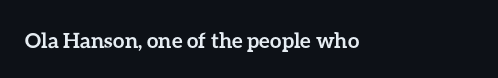
Strokes here are thick enough to call this a true bold. In terms of posture, this sample is upright. Words appear dense and cohesive because spacing is normal. Visually the block forms a straight wall on the left and a jagged coastline on the right. Unmarked baselines from the first word to the last.
